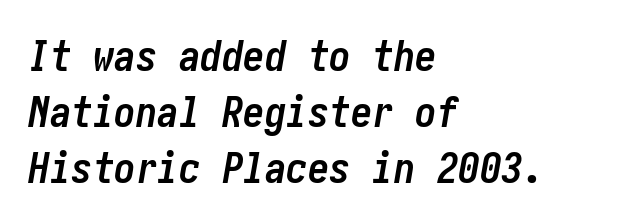
The image shows 43 px semibold, condensed type, italic (leaning right); set left-aligned, normal line spacing (1.3x), normal letter spacing, not underlined; low stroke contrast and a medium x-height.
